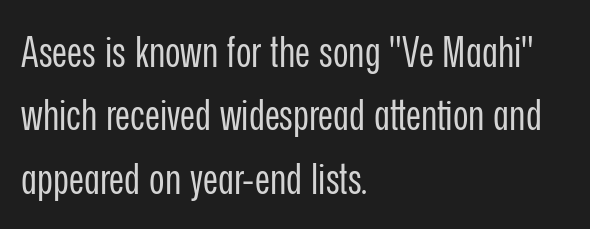
The image shows 42 px regular-weight, condensed sans-serif type, upright; set left-aligned, normal line spacing (1.51x), normal letter spacing, not underlined; low stroke contrast and a medium x-height.
